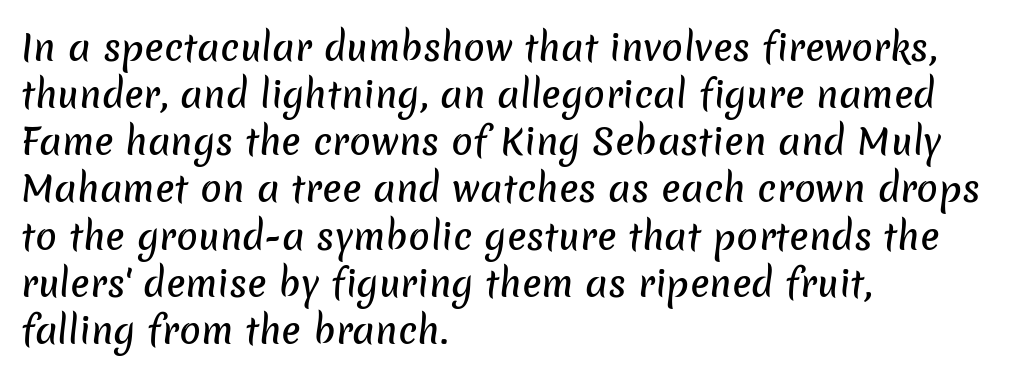
{"serif": "no", "width": "normal", "stroke_contrast": "low", "x_height": "medium", "monospaced": "no", "underline": "no", "align": "left", "line_spacing": "normal", "line_spacing_ratio": 1.31, "letter_spacing": "normal", "letter_spacing_em": 0.0, "glyph_px": 36}
